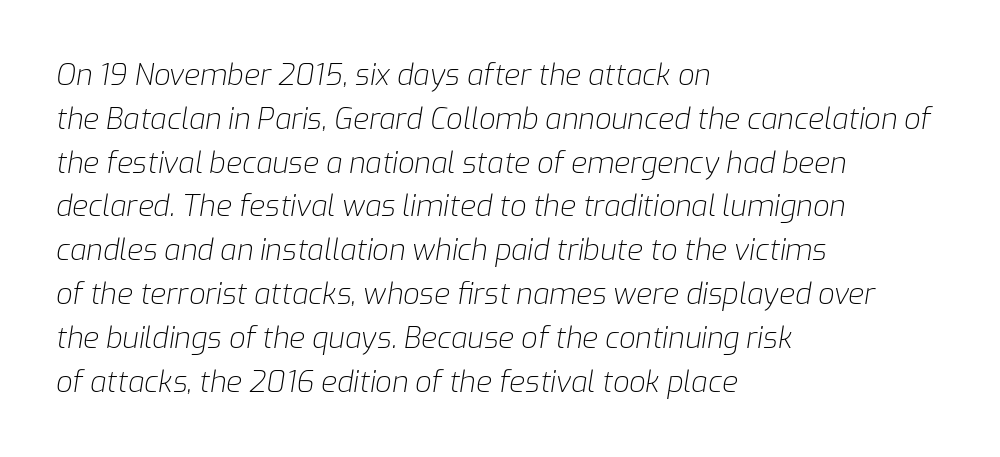
Casual observation: everything's shoved over to the left. No letter is thick-stroked: the sample isn't bold. The tracking reads as untouched default to a designer's eye. Would a proofreader flag this as italicized? Yes.
